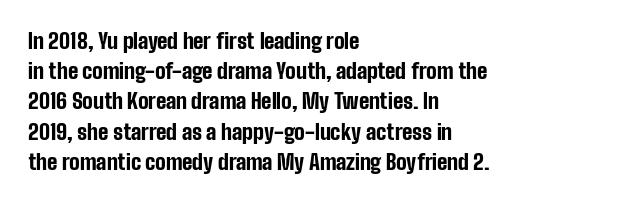
{"italic": "no", "bold": "yes", "underline": "no", "align": "left", "line_spacing": "normal", "line_spacing_ratio": 1.44, "letter_spacing": "normal", "letter_spacing_em": 0.0, "glyph_px": 21}
